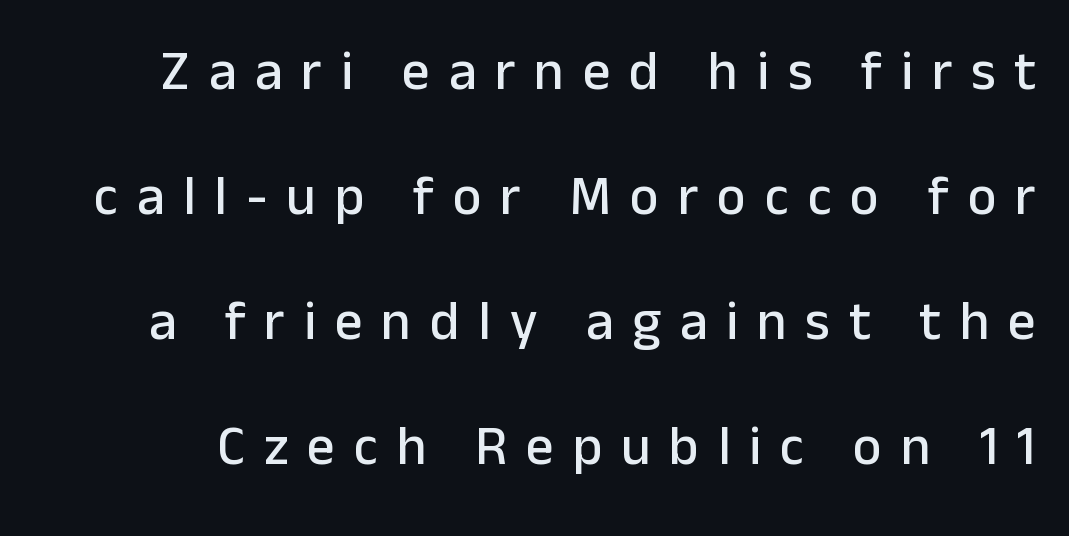
The image shows 55 px sans-serif type, upright; set loose line spacing (2.27x), unusually wide letter spacing (+0.34 em), not underlined; low stroke contrast and a medium x-height.
